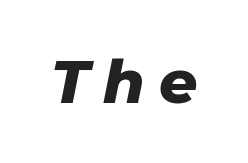
Notice how the stems are inclined rather than vertical — that's the hallmark of italics. Looks like regular typesetting: each glyph gets only the width it needs. Bold? Absolutely — the strokes are thick and heavy. There is plenty of visible air inserted between adjacent glyphs. Unmarked baselines from the first word to the last.
